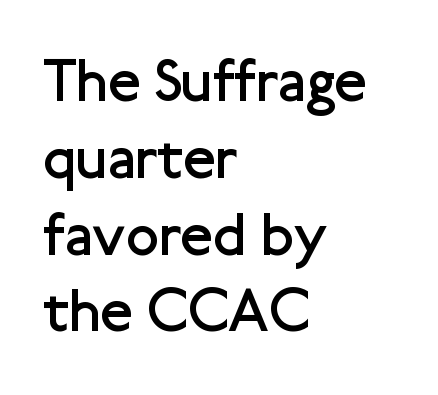
The image shows 60 px regular-weight sans-serif type, upright; set left-aligned, normal line spacing (1.28x), normal letter spacing, not underlined; low stroke contrast and a medium x-height.
